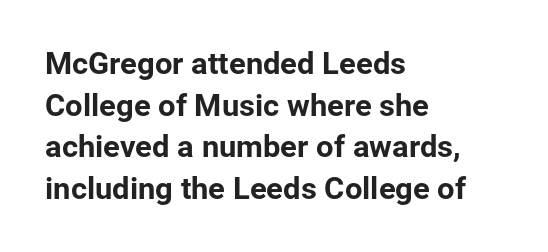
Q: Is the text italic (slanted)? A: No, it is upright.
Q: Is the typeface a serif or a sans-serif typeface? A: Sans-serif.
Q: Is the text underlined? A: No.
Q: How is the paragraph aligned? A: Left-aligned.
Q: Is the spacing between letters normal or unusually wide? A: Normal.
Q: Is the spacing between lines tight, normal or loose? A: Normal.
Q: Width (condensed, normal, or wide)? A: Normal.
Q: Stroke contrast? A: Low.
Q: x-height? A: Medium.
Q: Monospaced? A: No.
